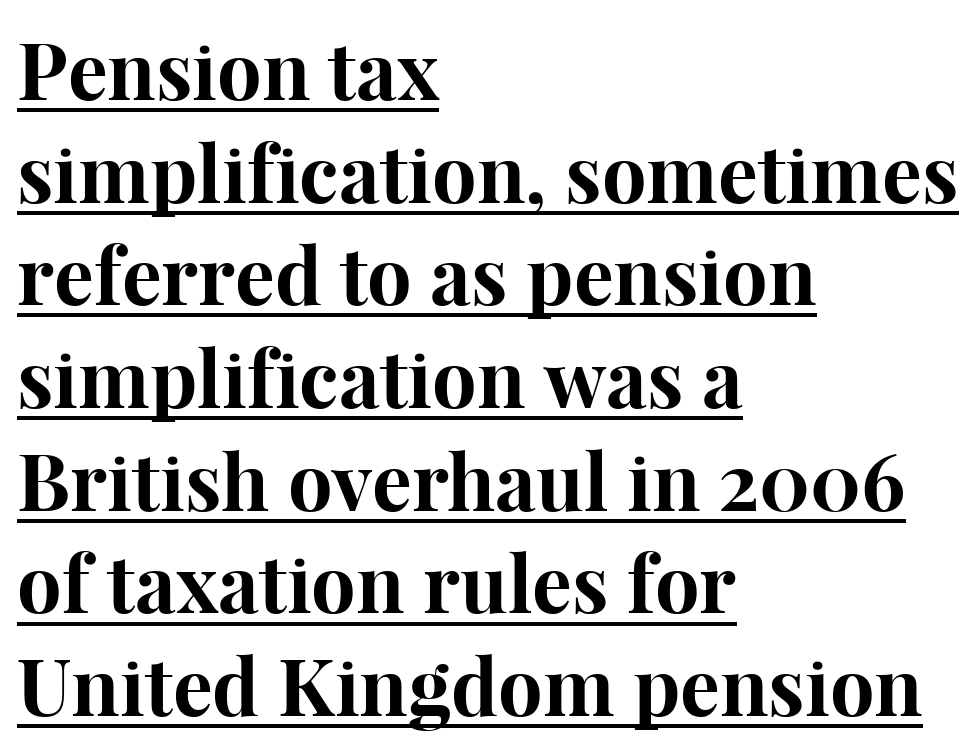
Q: Is the text bold? A: Yes.
Q: Is the text italic (slanted)? A: No, it is upright.
Q: Is the typeface a serif or a sans-serif typeface? A: Serif.
Q: Is the text underlined? A: Yes.
Q: How is the paragraph aligned? A: Left-aligned.
Q: Is the spacing between letters normal or unusually wide? A: Normal.
Q: Is the spacing between lines tight, normal or loose? A: Normal.
Q: Width (condensed, normal, or wide)? A: Normal.
Q: Stroke contrast? A: High.
Q: x-height? A: Medium.
Q: Monospaced? A: No.
